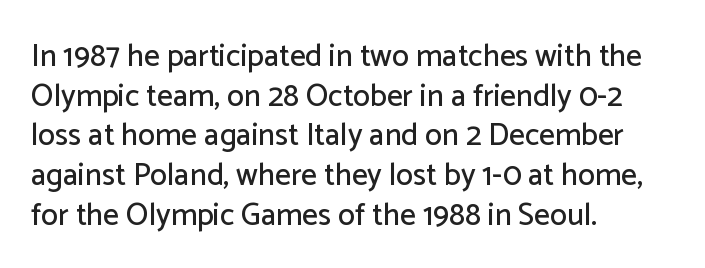
Q: Is the text italic (slanted)? A: No, it is upright.
Q: Is the typeface a serif or a sans-serif typeface? A: Sans-serif.
Q: Is the text underlined? A: No.
Q: How is the paragraph aligned? A: Left-aligned.
Q: Is the spacing between letters normal or unusually wide? A: Normal.
Q: Is the spacing between lines tight, normal or loose? A: Normal.
Q: Width (condensed, normal, or wide)? A: Normal.
Q: Stroke contrast? A: Low.
Q: x-height? A: Medium.
Q: Monospaced? A: No.
